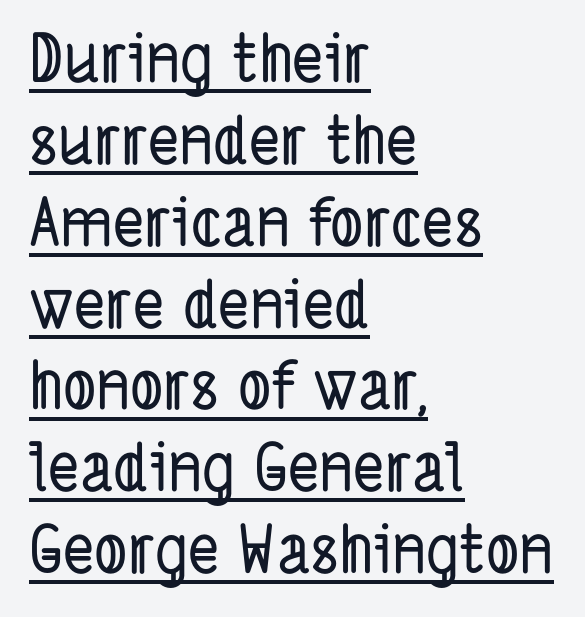
Q: Is the typeface a serif or a sans-serif typeface? A: Sans-serif.
Q: Is the text underlined? A: Yes.
Q: How is the paragraph aligned? A: Left-aligned.
Q: Is the spacing between letters normal or unusually wide? A: Normal.
Q: Width (condensed, normal, or wide)? A: Condensed.
Q: Stroke contrast? A: Low.
Q: x-height? A: Medium.
Q: Monospaced? A: No.
